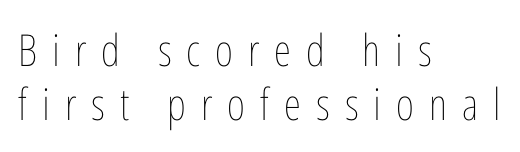
Casual observation: everything's shoved over to the left. Weight: regular or lighter. Someone cranked the tracking dial way up on this one. The letters advance in unequal steps, a hallmark of proportional type. No word sits above an underline. Posture: upright roman.
